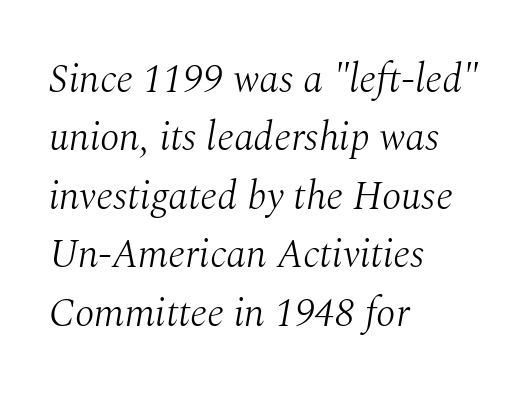
Q: Is the text bold? A: No.
Q: Is the text italic (slanted)? A: Yes, it leans right by about 10 degrees.
Q: Is the typeface a serif or a sans-serif typeface? A: Serif.
Q: Is the text underlined? A: No.
Q: How is the paragraph aligned? A: Left-aligned.
Q: Is the spacing between letters normal or unusually wide? A: Normal.
Q: Is the spacing between lines tight, normal or loose? A: Normal.
Q: Width (condensed, normal, or wide)? A: Normal.
Q: Stroke contrast? A: Medium.
Q: x-height? A: Medium.
Q: Monospaced? A: No.
